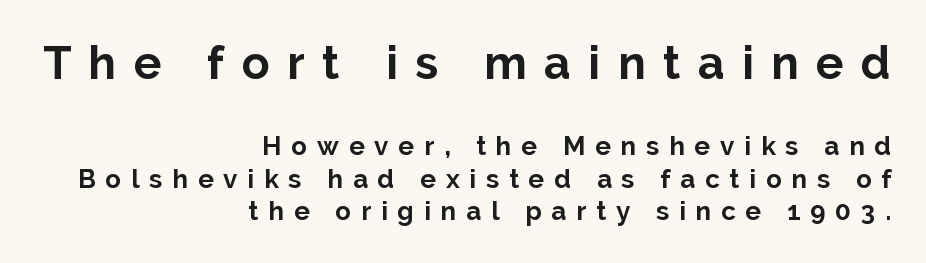
Q: Is the text bold? A: Yes.
Q: Is the text italic (slanted)? A: No, it is upright.
Q: Is the typeface a serif or a sans-serif typeface? A: Sans-serif.
Q: Is the text underlined? A: No.
Q: How is the paragraph aligned? A: Right-aligned.
Q: Is the spacing between letters normal or unusually wide? A: Unusually wide.
Q: Is the spacing between lines tight, normal or loose? A: Normal.
Q: Which block of text is set in a larger size, the first (top) or the second (bottom)? A: The first (top) one.
Q: Width (condensed, normal, or wide)? A: Normal.
Q: Stroke contrast? A: Low.
Q: x-height? A: Medium.
Q: Monospaced? A: No.
